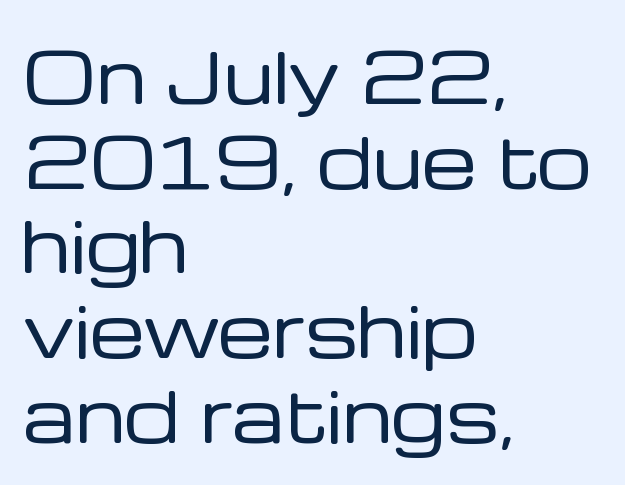
{"serif": "no", "italic": "no", "bold": "no", "weight": "regular", "width": "normal", "stroke_contrast": "low", "x_height": "medium", "monospaced": "no", "underline": "no", "align": "left", "line_spacing_ratio": 1.21, "letter_spacing": "normal", "letter_spacing_em": 0.0, "glyph_px": 70}
